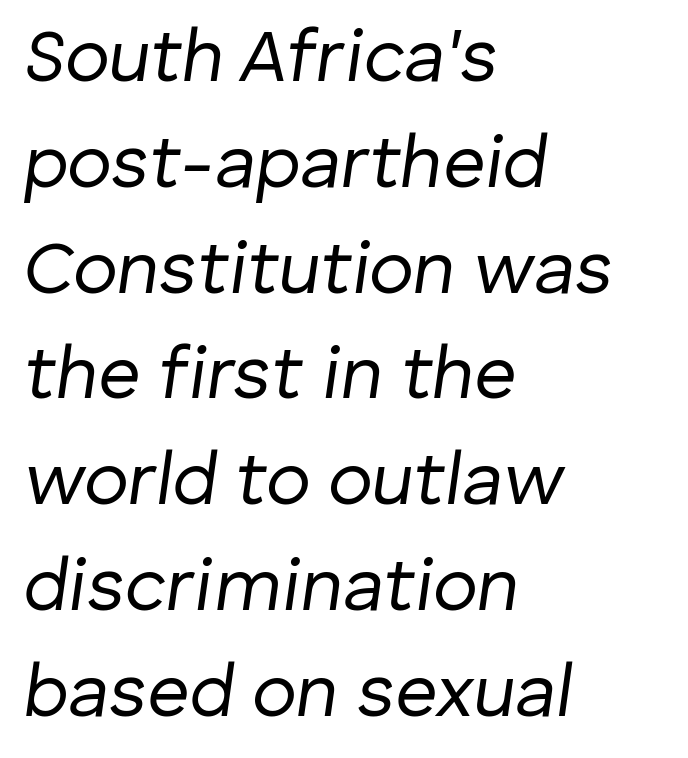
Q: Is the text bold? A: No.
Q: Is the text italic (slanted)? A: Yes, it leans right by about 8 degrees.
Q: Is the text underlined? A: No.
Q: How is the paragraph aligned? A: Left-aligned.
Q: Is the spacing between letters normal or unusually wide? A: Normal.
Q: Is the spacing between lines tight, normal or loose? A: Normal.
Q: Width (condensed, normal, or wide)? A: Normal.
Q: Stroke contrast? A: Low.
Q: x-height? A: Medium.
Q: Monospaced? A: No.
